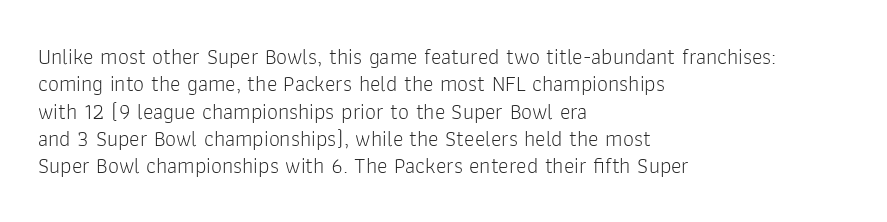
Rendered with straight, roman letterforms. Weight: not bold — regular or lighter. Words appear dense and cohesive because spacing is normal. Horizontal alignment here is leftward, the default for most running prose. A clean baseline with only descenders dipping below it.
